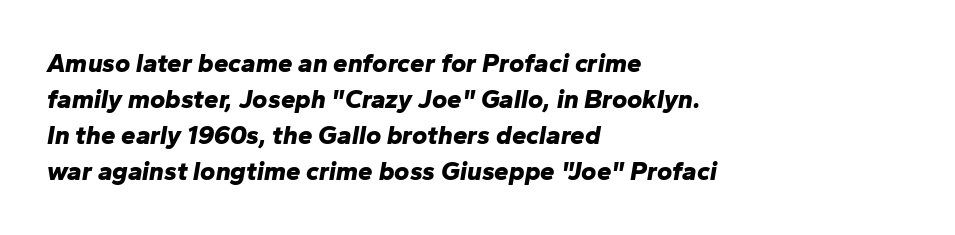
Q: Is the text bold? A: Yes.
Q: Is the text italic (slanted)? A: Yes, it leans right by about 10 degrees.
Q: Is the text underlined? A: No.
Q: How is the paragraph aligned? A: Left-aligned.
Q: Is the spacing between letters normal or unusually wide? A: Normal.
Q: Is the spacing between lines tight, normal or loose? A: Normal.
